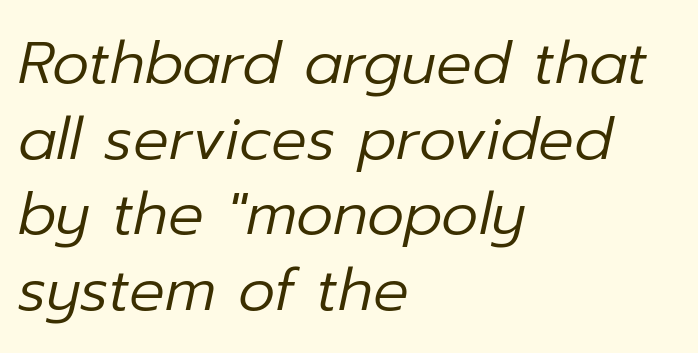
Q: Is the text bold? A: No.
Q: Is the text italic (slanted)? A: Yes, it leans right by about 12 degrees.
Q: Is the text underlined? A: No.
Q: How is the paragraph aligned? A: Left-aligned.
Q: Is the spacing between letters normal or unusually wide? A: Normal.
Q: Is the spacing between lines tight, normal or loose? A: Normal.
Q: Width (condensed, normal, or wide)? A: Normal.
Q: Stroke contrast? A: Low.
Q: x-height? A: Medium.
Q: Monospaced? A: No.
